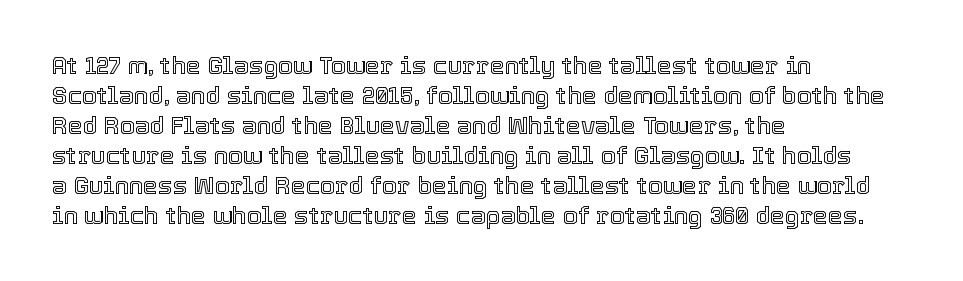
Q: Is the text italic (slanted)? A: No, it is upright.
Q: Is the text underlined? A: No.
Q: How is the paragraph aligned? A: Left-aligned.
Q: Is the spacing between letters normal or unusually wide? A: Normal.
Q: Is the spacing between lines tight, normal or loose? A: Normal.
